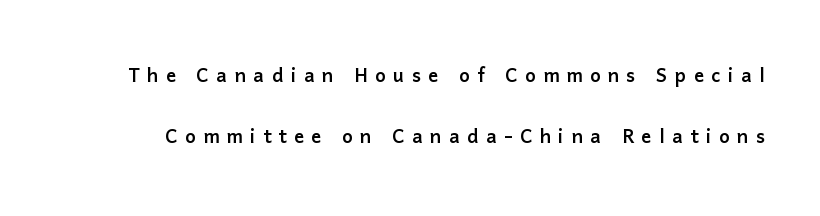
The image shows 25 px text type, upright; set loose line spacing (2.45x), unusually wide letter spacing (+0.3 em), not underlined.
